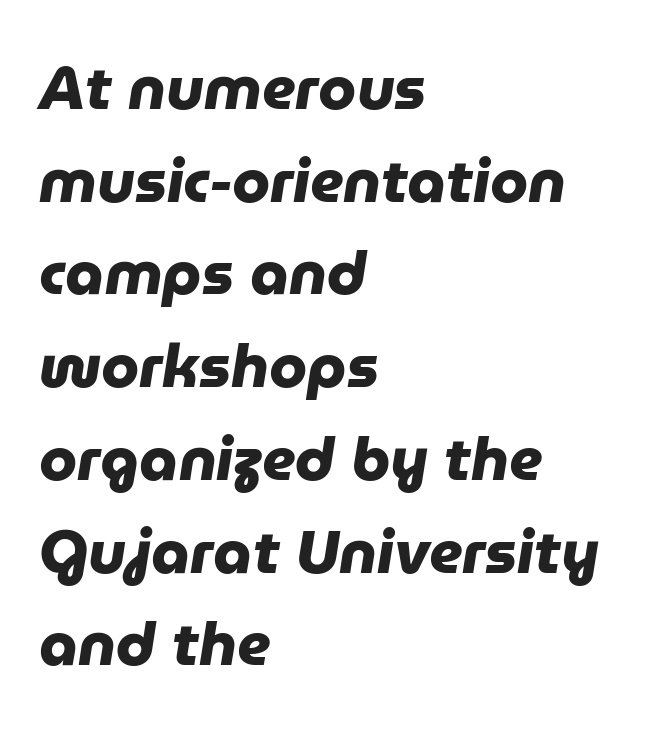
Q: Is the text bold? A: Yes.
Q: Is the typeface a serif or a sans-serif typeface? A: Sans-serif.
Q: Is the text underlined? A: No.
Q: How is the paragraph aligned? A: Left-aligned.
Q: Is the spacing between letters normal or unusually wide? A: Normal.
Q: Is the spacing between lines tight, normal or loose? A: Normal.
Q: Width (condensed, normal, or wide)? A: Normal.
Q: Stroke contrast? A: Low.
Q: x-height? A: Medium.
Q: Monospaced? A: No.
